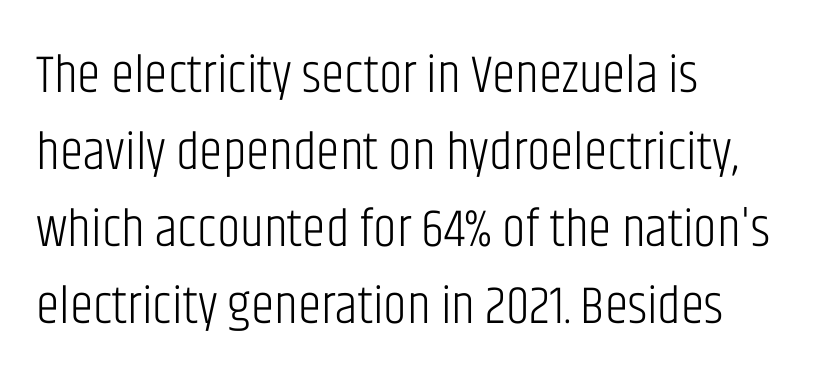
Weight class: somewhere from thin through regular. Every row of glyphs begins at an identical x-position on the left. Varying glyph widths throughout — classic text-font behaviour. The gaps between neighbouring characters are ordinary and unremarkable. Serif or sans? Sans — the stroke terminals are bare. Every stem runs plumb, perpendicular to the baseline.
